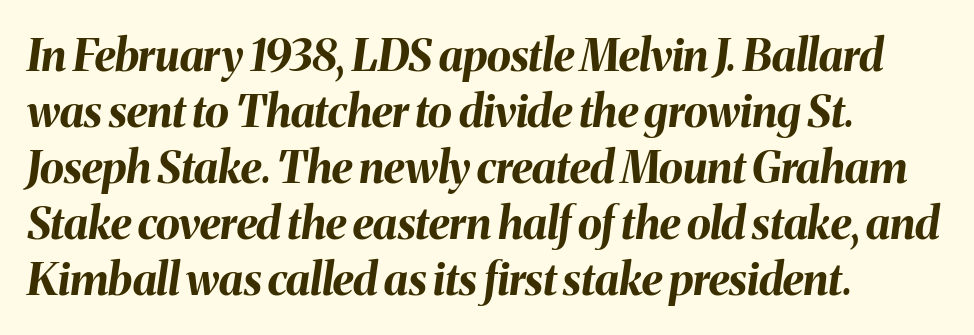
Every character sits at an angle, as italics do. Does extra space separate the letters? No, they use regular spacing. The font is running at its bold setting. Quick note: interline space is typical. The rendering uses natural spacing where letterforms have individual widths.
